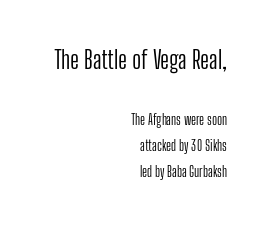
The image shows 25 px text type, upright; set right-aligned, line spacing 1.87x, normal letter spacing, not underlined; the first (top) block is 1.79x larger.
